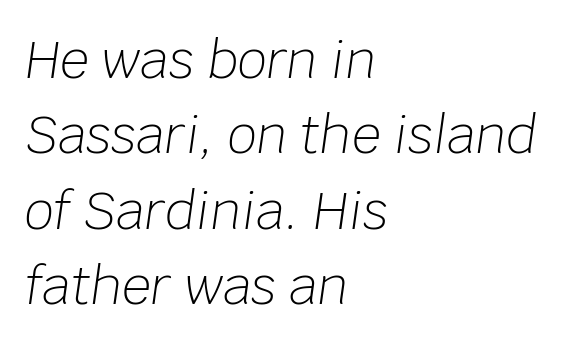
Q: Is the text bold? A: No.
Q: Is the text italic (slanted)? A: Yes, it leans right by about 8 degrees.
Q: Is the text underlined? A: No.
Q: How is the paragraph aligned? A: Left-aligned.
Q: Is the spacing between letters normal or unusually wide? A: Normal.
Q: Is the spacing between lines tight, normal or loose? A: Normal.
Q: Width (condensed, normal, or wide)? A: Normal.
Q: Stroke contrast? A: Low.
Q: x-height? A: Large.
Q: Monospaced? A: No.
